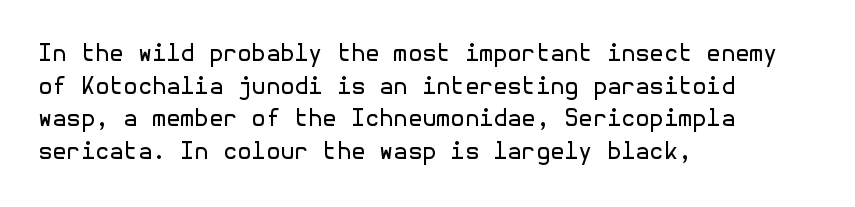
{"italic": "no", "bold": "no", "underline": "no", "align": "left", "line_spacing": "normal", "line_spacing_ratio": 1.42, "letter_spacing": "normal", "letter_spacing_em": 0.0, "glyph_px": 23}
